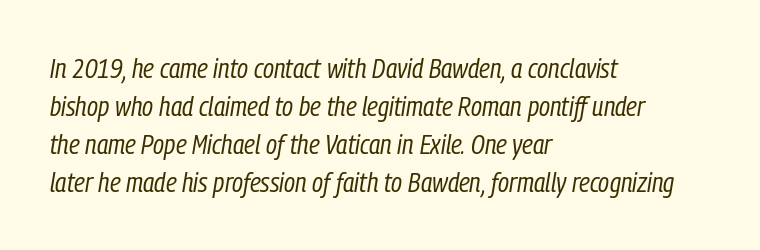
The image shows 28 px regular-weight, condensed type, italic (leaning right); set left-aligned, normal line spacing (1.36x), normal letter spacing, not underlined; low stroke contrast and a medium x-height.
